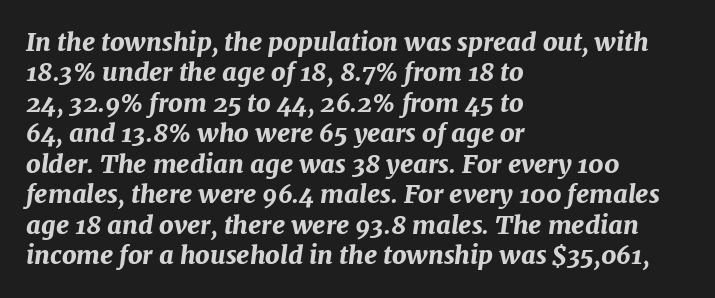
The whole block is typeset with a tilt. Short and long lines alike share a common starting point at left. Stroke thickness is high; the sample reads as a true bold. You could call the tracking neutral — neither tight nor loose. The strip under each line holds only bare page.
